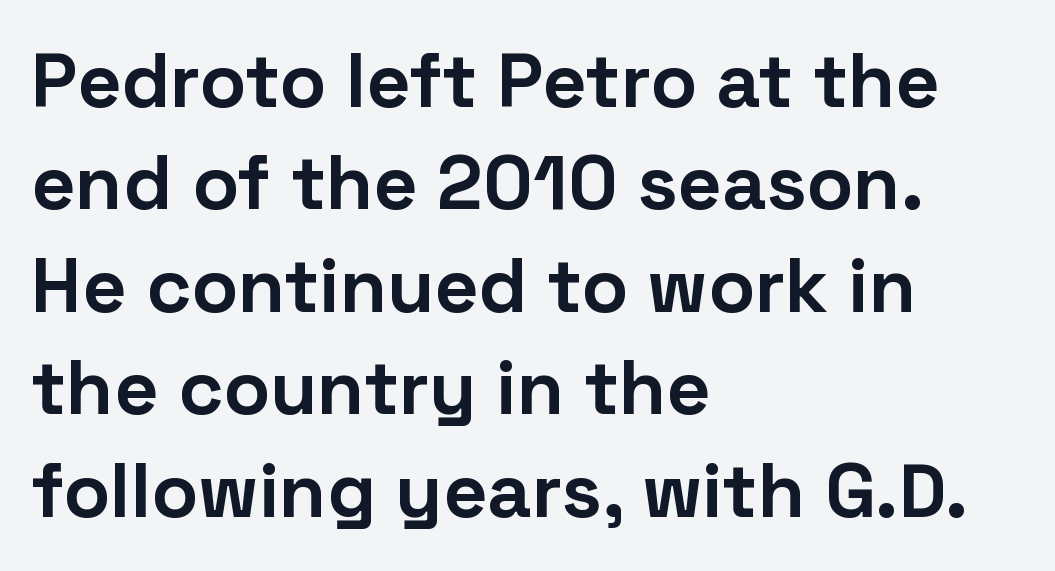
{"serif": "no", "italic": "no", "bold": "yes", "weight": "bold", "width": "normal", "stroke_contrast": "low", "x_height": "medium", "monospaced": "no", "underline": "no", "align": "left", "line_spacing": "normal", "line_spacing_ratio": 1.33, "letter_spacing": "normal", "letter_spacing_em": 0.0, "glyph_px": 77}
